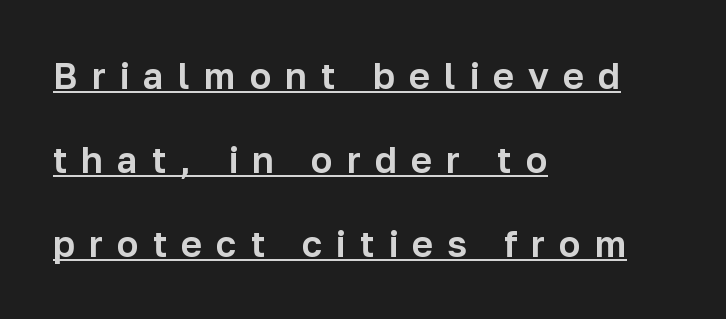
The image shows 36 px sans-serif type, upright; set left-aligned, loose line spacing (2.34x), unusually wide letter spacing (+0.39 em), underlined; low stroke contrast and a medium x-height.
